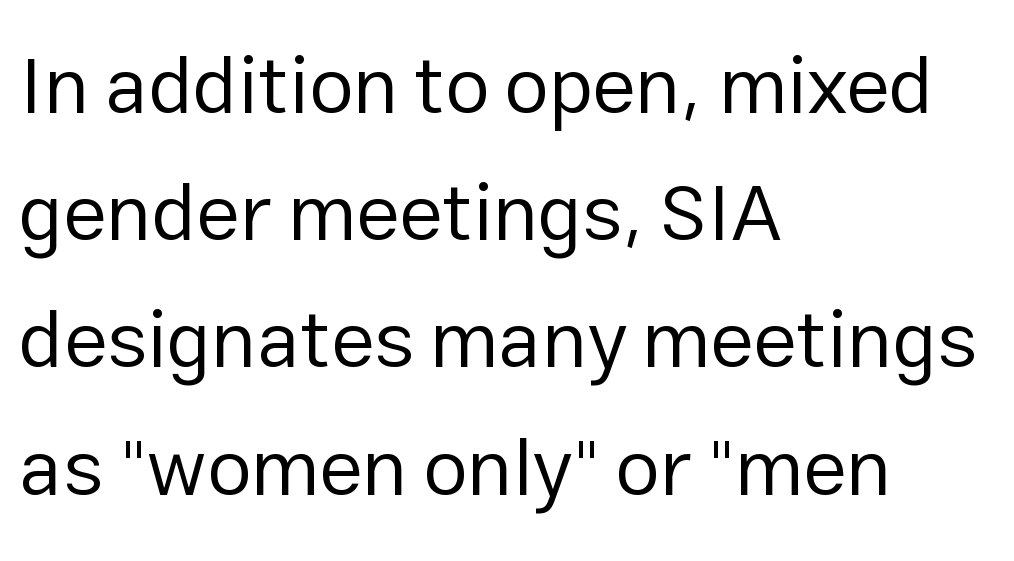
The image shows 80 px regular-weight sans-serif type, upright; set left-aligned, normal line spacing (1.59x), normal letter spacing, not underlined; low stroke contrast and a medium x-height.
